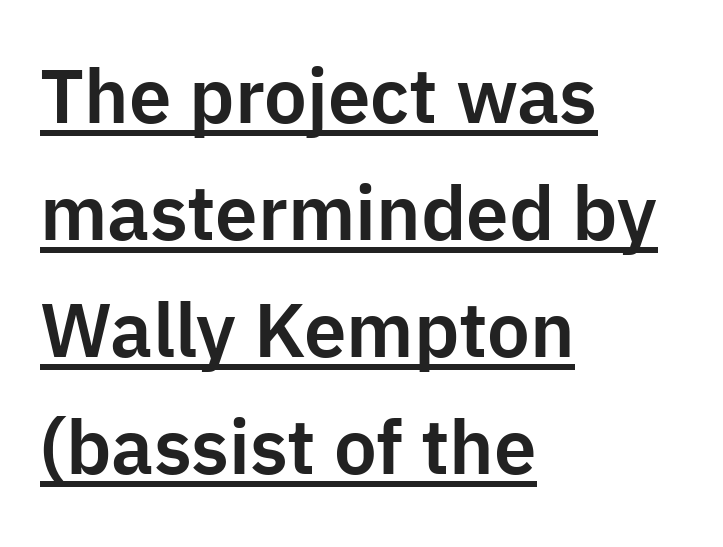
The image shows 76 px sans-serif type, upright; set left-aligned, normal line spacing (1.54x), normal letter spacing, underlined; low stroke contrast and a medium x-height.
